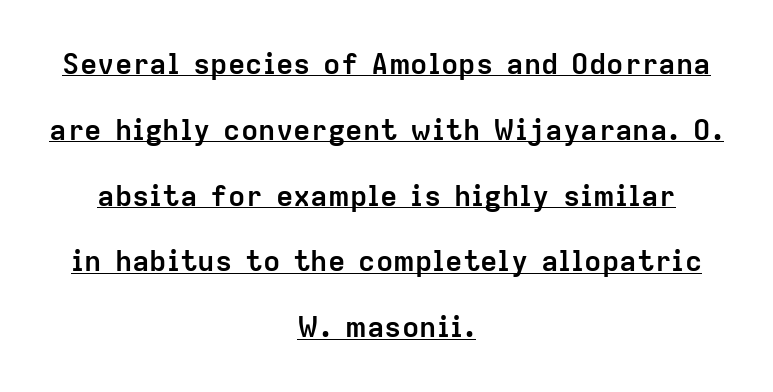
Q: Is the text bold? A: Yes.
Q: Is the text italic (slanted)? A: No, it is upright.
Q: Is the typeface a serif or a sans-serif typeface? A: Sans-serif.
Q: Is the text underlined? A: Yes.
Q: How is the paragraph aligned? A: Centered.
Q: Is the spacing between letters normal or unusually wide? A: Normal.
Q: Is the spacing between lines tight, normal or loose? A: Loose.
Q: Width (condensed, normal, or wide)? A: Normal.
Q: Stroke contrast? A: Low.
Q: x-height? A: Medium.
Q: Monospaced? A: No.
